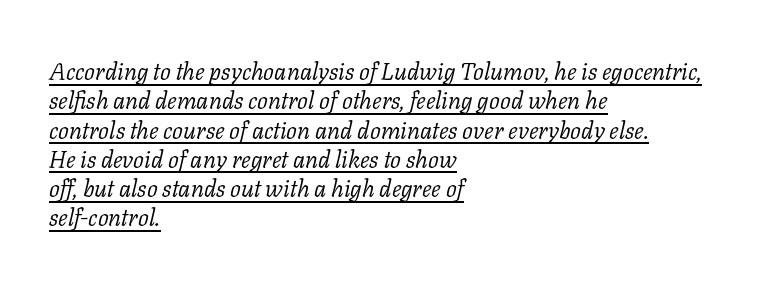
These characters rest on top of a visible drawn line. Default kerning and tracking; the words read as compact shapes. Line starts are locked; line ends wander. Quick note: italic. Ink coverage per letter is moderate at most.
